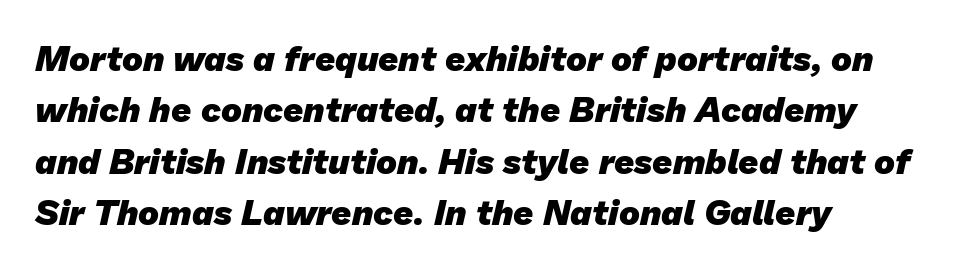
The image shows 35 px heavy sans-serif type; set left-aligned, normal line spacing (1.47x), normal letter spacing, not underlined; low stroke contrast and a medium x-height.
